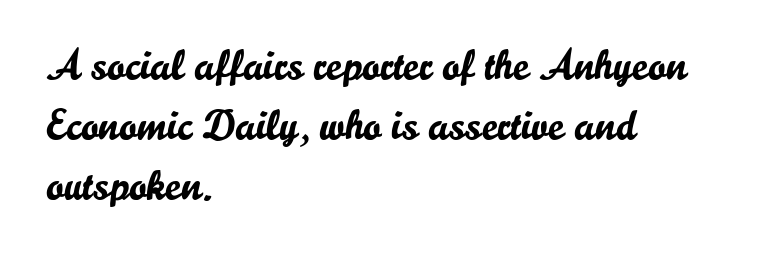
What kind of face is this? One without serifs — a sans. The type is set solid horizontally, with unmodified tracking. The designer left line spacing at the default. These lines are rendered in a variable-pitch font. The setting favours the left margin, as ordinary paragraphs usually do.
